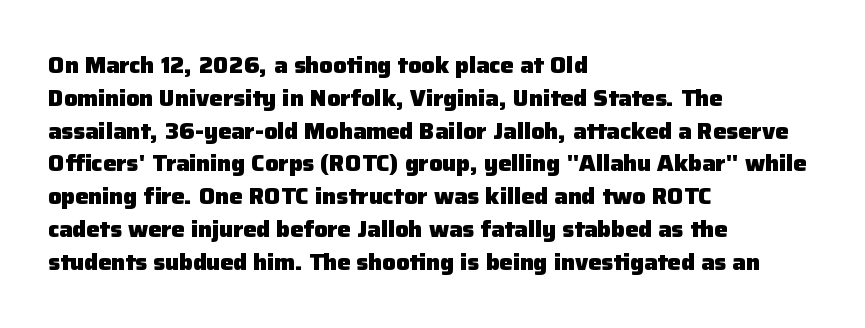
Q: Is the text bold? A: Yes.
Q: Is the text italic (slanted)? A: No, it is upright.
Q: Is the text underlined? A: No.
Q: How is the paragraph aligned? A: Left-aligned.
Q: Is the spacing between letters normal or unusually wide? A: Normal.
Q: Is the spacing between lines tight, normal or loose? A: Normal.
